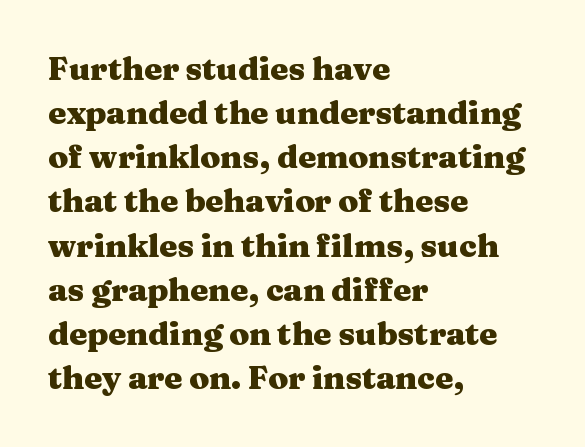
The image shows 32 px heavy, wide serif type, upright; set left-aligned, normal line spacing (1.38x), normal letter spacing, not underlined; medium stroke contrast and a medium x-height.
